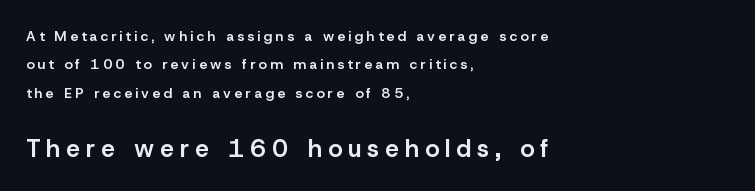
{"italic": "no", "bold": "semi", "underline": "no", "align": "left", "line_spacing": "loose", "line_spacing_ratio": 2.02, "letter_spacing": "wide", "letter_spacing_em": 0.23, "larger_block": "second", "size_ratio": 1.79, "glyph_px": 25}
